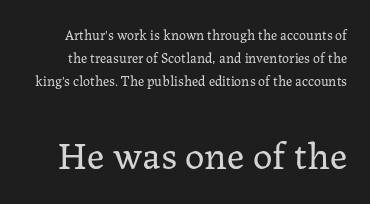
{"serif": "yes", "italic": "no", "bold": "no", "weight": "regular", "width": "normal", "stroke_contrast": "low", "x_height": "medium", "monospaced": "no", "underline": "no", "line_spacing": "normal", "line_spacing_ratio": 1.66, "letter_spacing": "normal", "letter_spacing_em": 0.0, "larger_block": "second", "size_ratio": 2.79, "glyph_px": 39}
